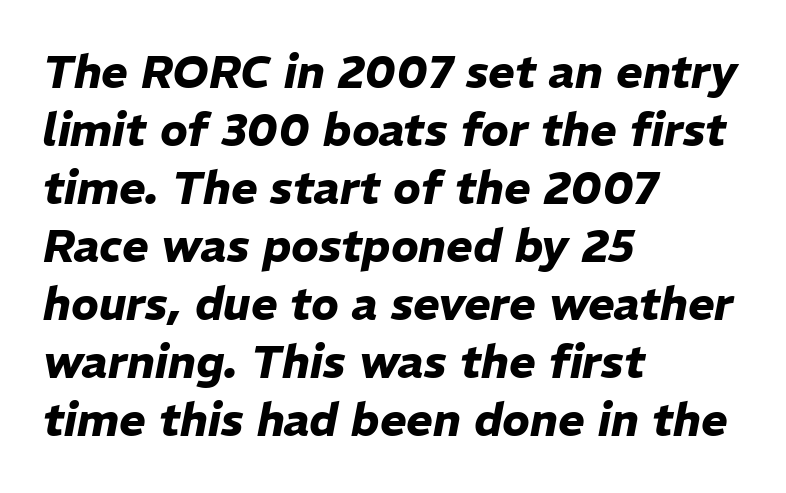
The image shows 45 px heavy type, italic (leaning right); set left-aligned, normal line spacing (1.29x), normal letter spacing, not underlined; low stroke contrast and a medium x-height.
